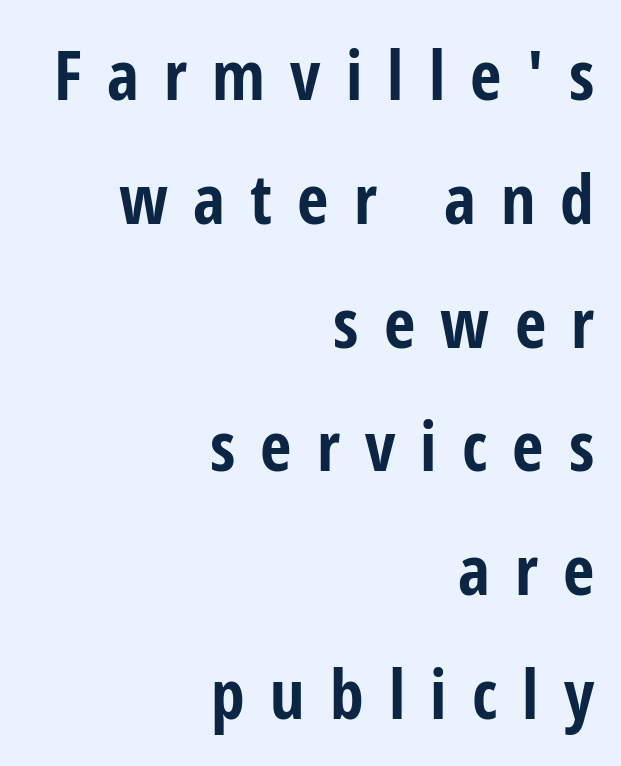
{"serif": "no", "italic": "no", "bold": "yes", "weight": "bold", "width": "condensed", "stroke_contrast": "low", "x_height": "medium", "monospaced": "no", "underline": "no", "align": "right", "line_spacing_ratio": 1.82, "letter_spacing": "wide", "letter_spacing_em": 0.37, "glyph_px": 68}
